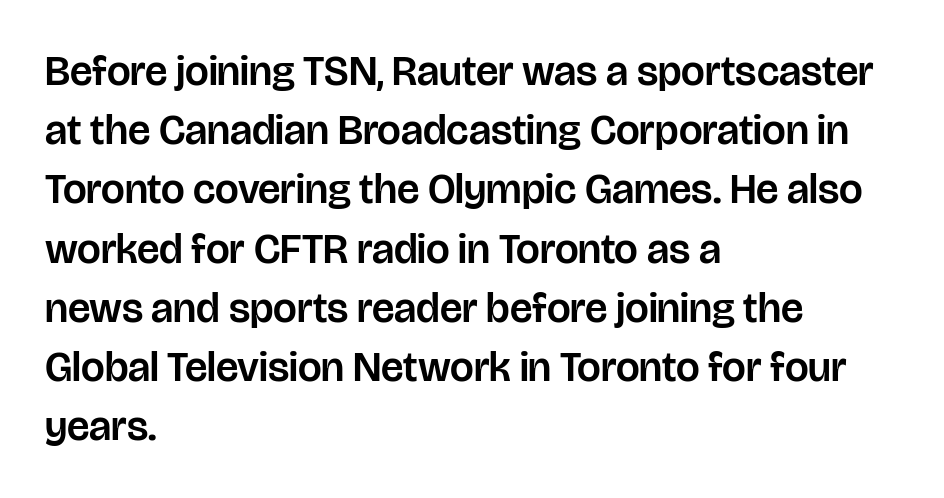
The letters stand straight up with perfectly vertical stems. Look at the tracking — it's just the regular setting, nothing added. Quick note: interline space is typical. Descenders hang freely into open space. The setting favours the left margin, as ordinary paragraphs usually do.
